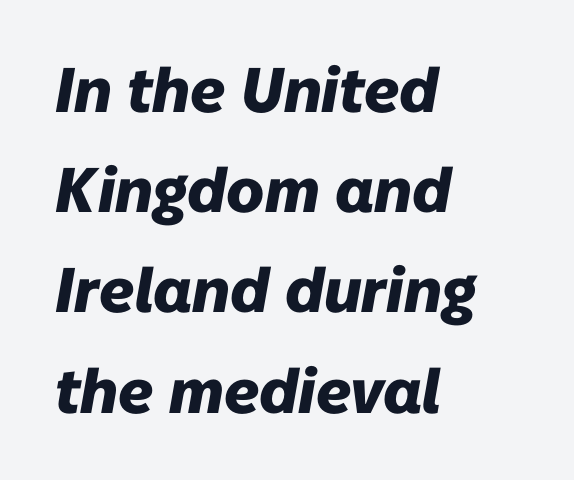
Q: Is the text bold? A: Yes.
Q: Is the text italic (slanted)? A: Yes, it leans right by about 10 degrees.
Q: Is the text underlined? A: No.
Q: How is the paragraph aligned? A: Left-aligned.
Q: Is the spacing between letters normal or unusually wide? A: Normal.
Q: Is the spacing between lines tight, normal or loose? A: Normal.
Q: Width (condensed, normal, or wide)? A: Normal.
Q: Stroke contrast? A: Low.
Q: x-height? A: Medium.
Q: Monospaced? A: No.
